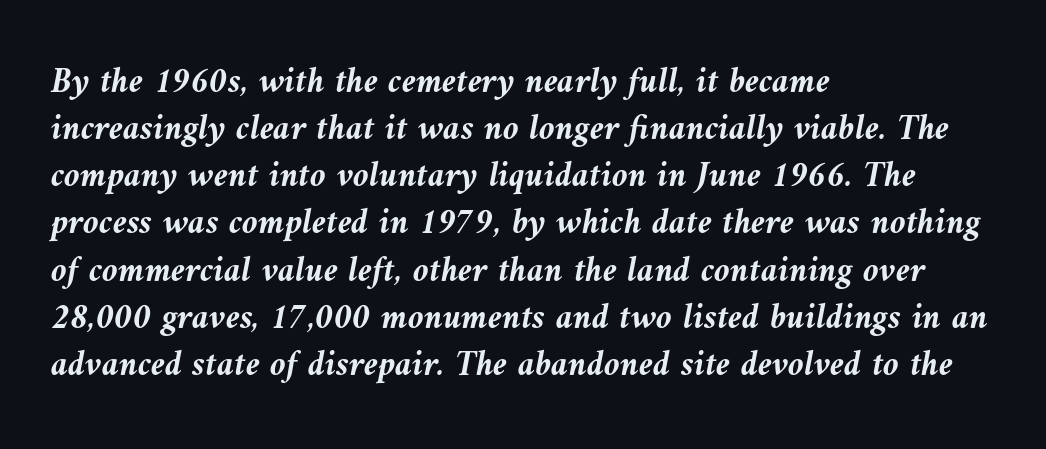
{"italic": "yes", "lean": "left", "slant_degrees": 9, "bold": "yes", "weight": "semibold", "width": "normal", "stroke_contrast": "medium", "x_height": "medium", "monospaced": "no", "underline": "no", "align": "left", "line_spacing": "normal", "line_spacing_ratio": 1.31, "letter_spacing": "normal", "letter_spacing_em": 0.0, "glyph_px": 36}
